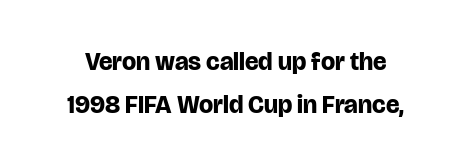
Default kerning and tracking; the words read as compact shapes. No italicization has been applied; the sample stays upright. The sample has been set heavy, in full bold. Letters rest on an invisible, unmarked baseline.
